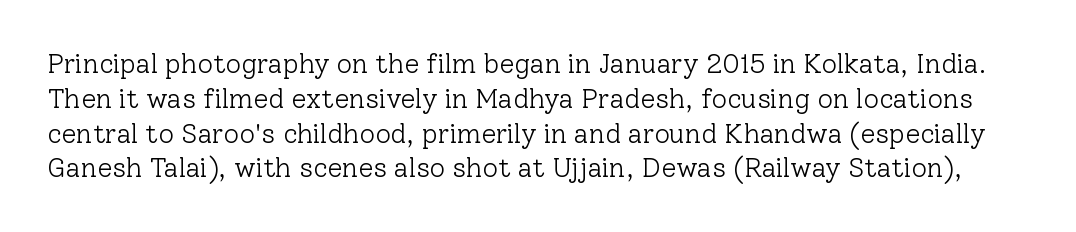
The passage shown stacks its lines at a standard gap. Inter-character spacing is left at the font's built-in metrics. Weight: not bold — regular or lighter. A clean baseline with only descenders dipping below it. A typesetter would mark this as roman, not italic.
